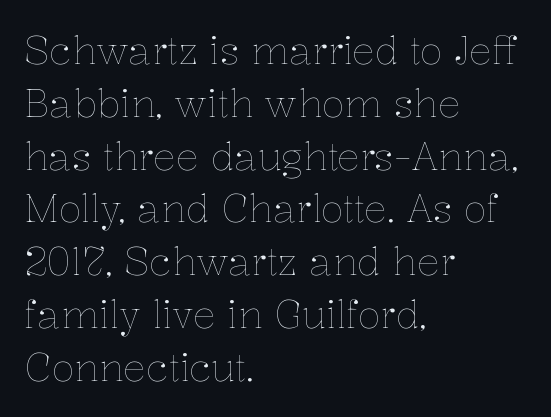
The image shows 38 px thin type, upright; set left-aligned, normal line spacing (1.39x), normal letter spacing, not underlined; low stroke contrast and a medium x-height.
